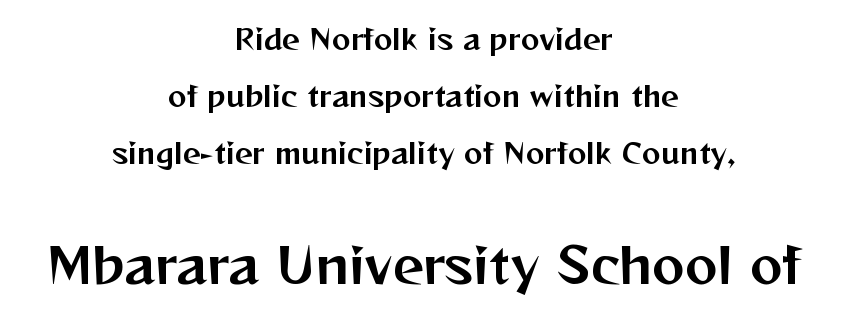
The image shows 49 px sans-serif type, upright; set centered, loose line spacing (2.03x), normal letter spacing, not underlined; the second (bottom) block is 1.75x larger; medium stroke contrast and a medium x-height.
